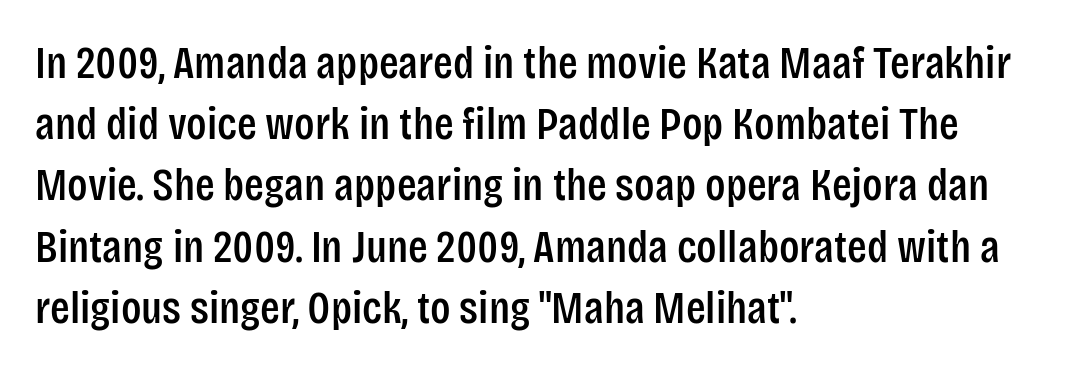
A sans-serif font was chosen for this passage. Plain, unruled lines of type. Short note: letters normally spaced. Every character sits straight up, as roman type does.
